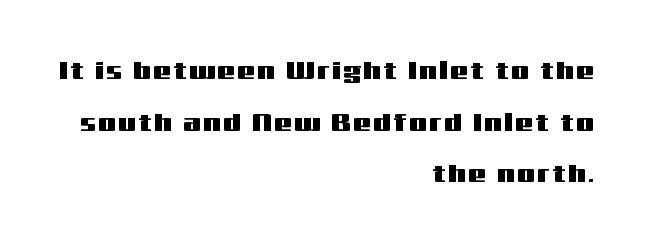
Which margin do the lines hug? The right one — the left edge is uneven. The type sits square on the baseline with zero lean. Is there much room between lines? Yes — plenty of vertical air separates them. Bare-footed words on every line.
